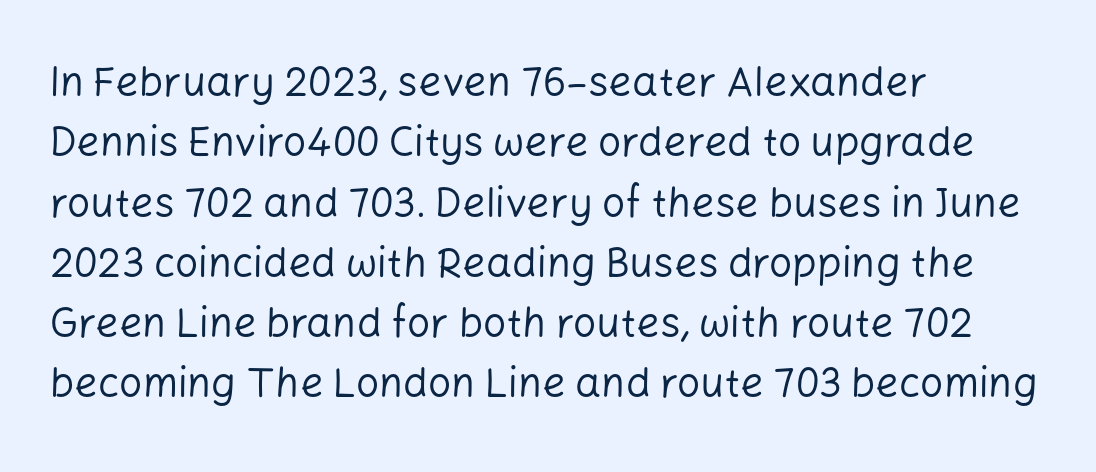
{"serif": "no", "italic": "no", "bold": "no", "weight": "regular", "width": "normal", "stroke_contrast": "low", "x_height": "medium", "monospaced": "no", "underline": "no", "align": "left", "line_spacing": "normal", "line_spacing_ratio": 1.47, "letter_spacing": "normal", "letter_spacing_em": 0.0, "glyph_px": 41}
